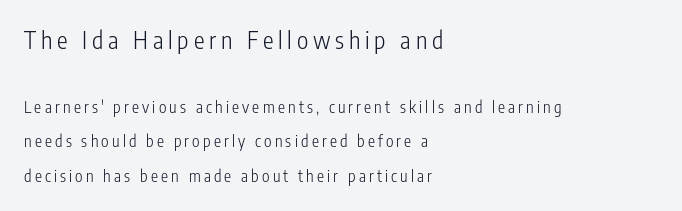
Is there much room between lines? Yes — plenty of vertical air separates them. The ragged edge is on the right, which tells us the setting is flush left. A typesetter would call this heavily tracked-out type. Size hierarchy here favors the leading block over the trailing one.
